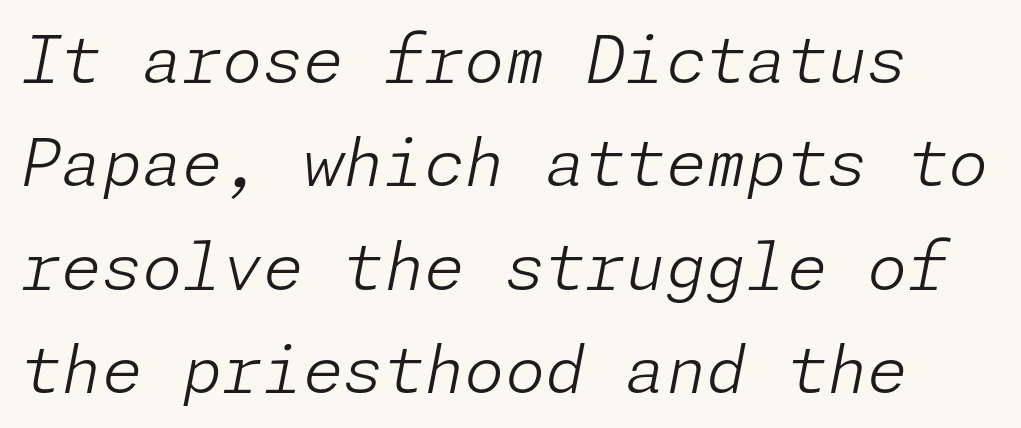
{"italic": "yes", "lean": "right", "slant_degrees": 11, "bold": "no", "weight": "light", "width": "normal", "stroke_contrast": "low", "x_height": "medium", "underline": "no", "line_spacing": "normal", "line_spacing_ratio": 1.59, "letter_spacing": "normal", "letter_spacing_em": 0.0, "glyph_px": 65}
